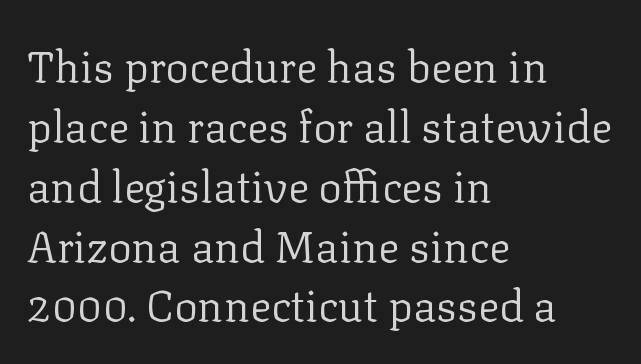
{"serif": "yes", "italic": "no", "bold": "no", "weight": "regular", "width": "normal", "stroke_contrast": "low", "x_height": "medium", "monospaced": "no", "underline": "no", "align": "left", "line_spacing": "normal", "line_spacing_ratio": 1.36, "letter_spacing": "normal", "letter_spacing_em": 0.0, "glyph_px": 44}
